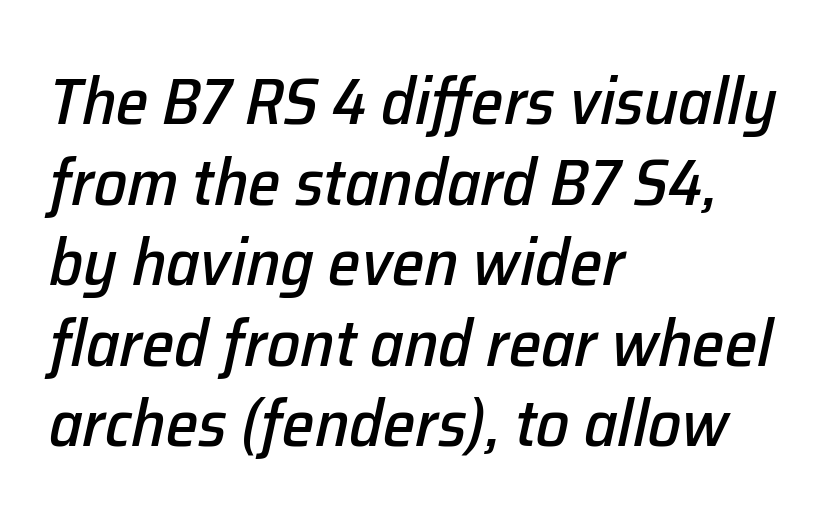
{"italic": "yes", "lean": "right", "slant_degrees": 12, "width": "normal", "stroke_contrast": "low", "x_height": "medium", "monospaced": "no", "underline": "no", "align": "left", "line_spacing_ratio": 1.22, "letter_spacing": "normal", "letter_spacing_em": 0.0, "glyph_px": 66}
